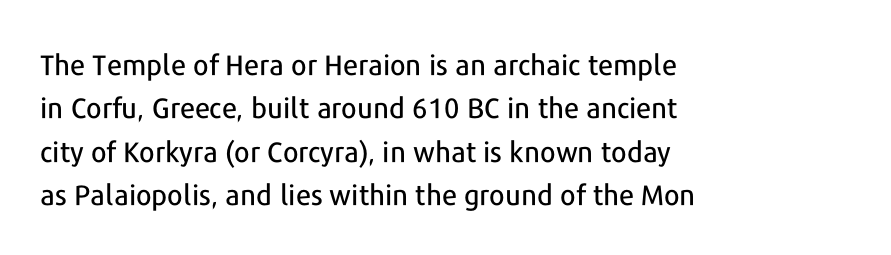
Characters remain perfectly vertical along every line. Looks like regular typesetting: each glyph gets only the width it needs. Stroke terminals: plain, sans-serif. The line-height multiplier appears to be the usual default.
